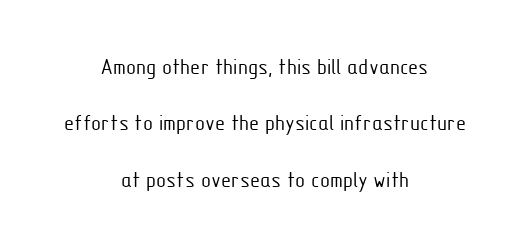
The image shows 23 px text type, upright; set centered, loose line spacing (2.45x), normal letter spacing, not underlined.
